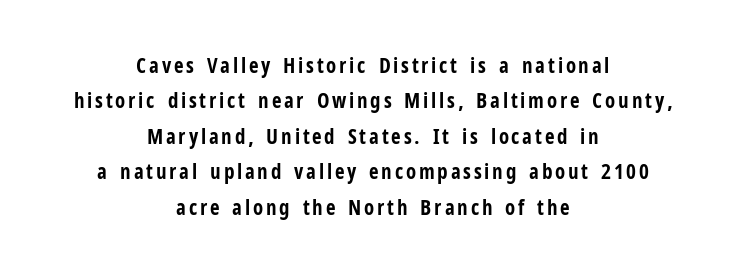
A bare baseline throughout the passage. Students, observe: this is what conventionally led text looks like. On the weight axis this lands at bold, roughly 700. Italic: no, the glyphs are upright roman. Casual observation: everything's sitting right in the middle.
